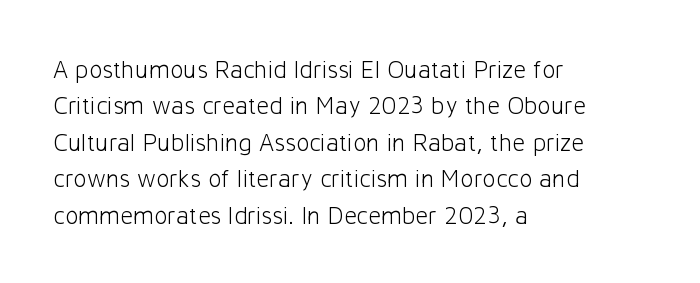
The image shows 25 px text type, upright; set left-aligned, normal line spacing (1.46x), normal letter spacing, not underlined.
